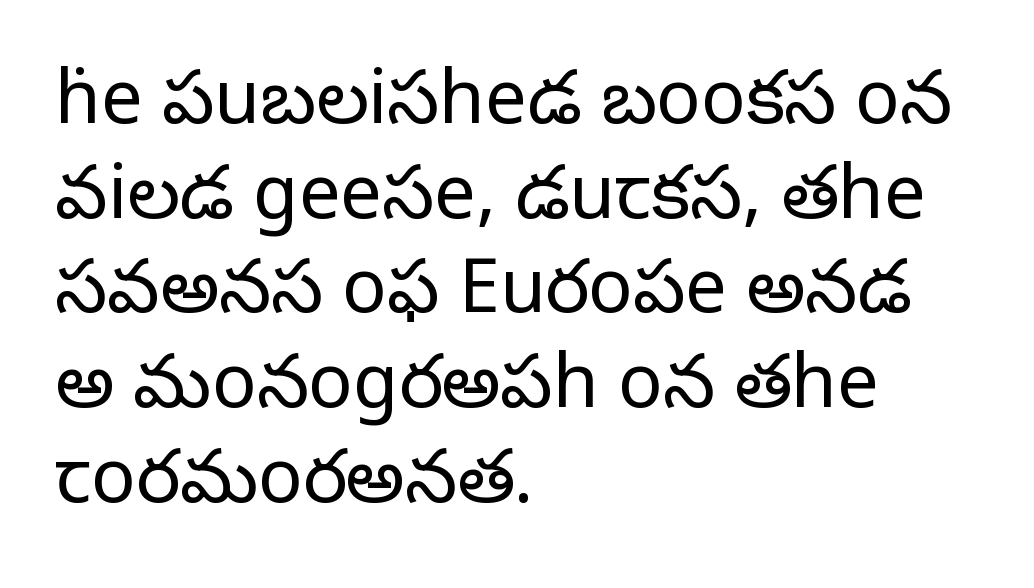
{"serif": "yes", "italic": "no", "bold": "no", "weight": "regular", "width": "normal", "stroke_contrast": "low", "x_height": "large", "monospaced": "no", "underline": "no", "align": "left", "line_spacing": "normal", "line_spacing_ratio": 1.28, "letter_spacing": "normal", "letter_spacing_em": 0.0, "glyph_px": 74}
